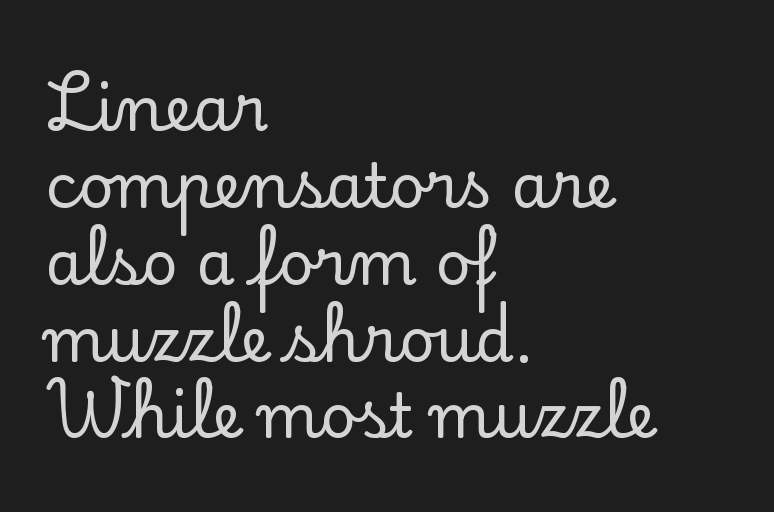
{"serif": "yes", "italic": "no", "width": "normal", "stroke_contrast": "low", "x_height": "small", "monospaced": "no", "underline": "no", "align": "left", "line_spacing": "normal", "line_spacing_ratio": 1.26, "letter_spacing": "normal", "letter_spacing_em": 0.0, "glyph_px": 61}
